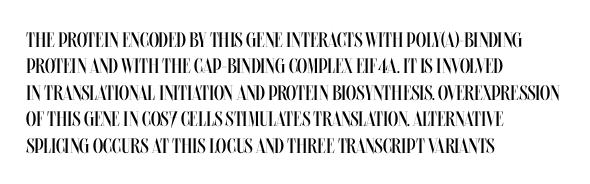
The rendering uses a moderate line-height, typical for paragraphs. Only glyphs here, with clear space below each row. The passage is arranged the way most books set body copy — flush left. Spacing between characters is what you'd get straight out of the box.
